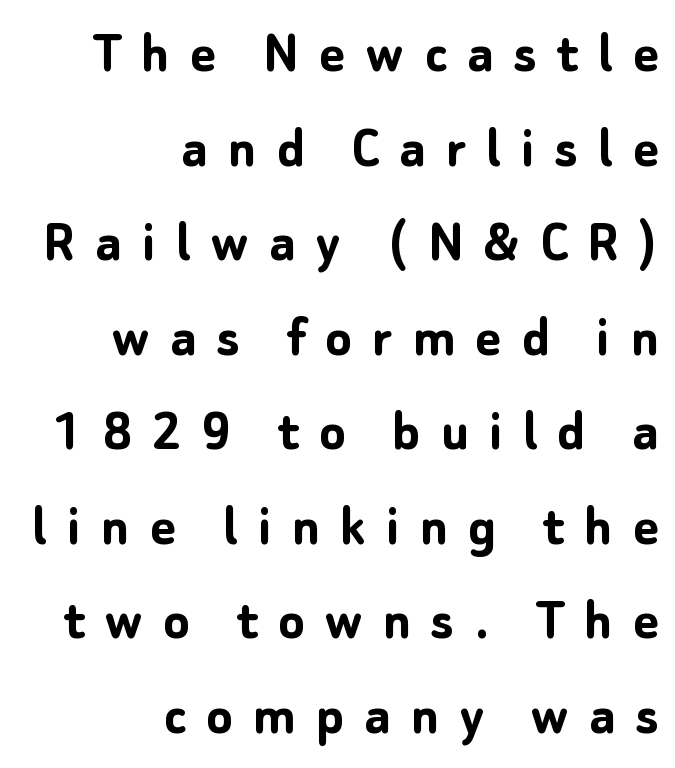
The image shows 61 px semibold sans-serif type, upright; set right-aligned, normal line spacing (1.55x), unusually wide letter spacing (+0.33 em), not underlined; low stroke contrast and a medium x-height.
